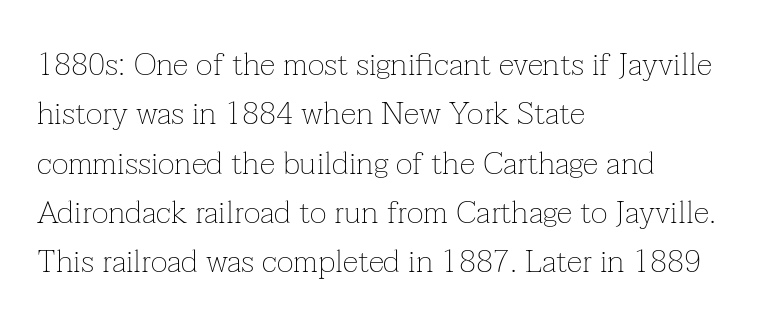
Leading matches the norm, producing a regular column. The paragraph has a hard left edge and a soft right edge. The tracking reads as untouched default to a designer's eye. Varying glyph widths throughout — classic text-font behaviour.
